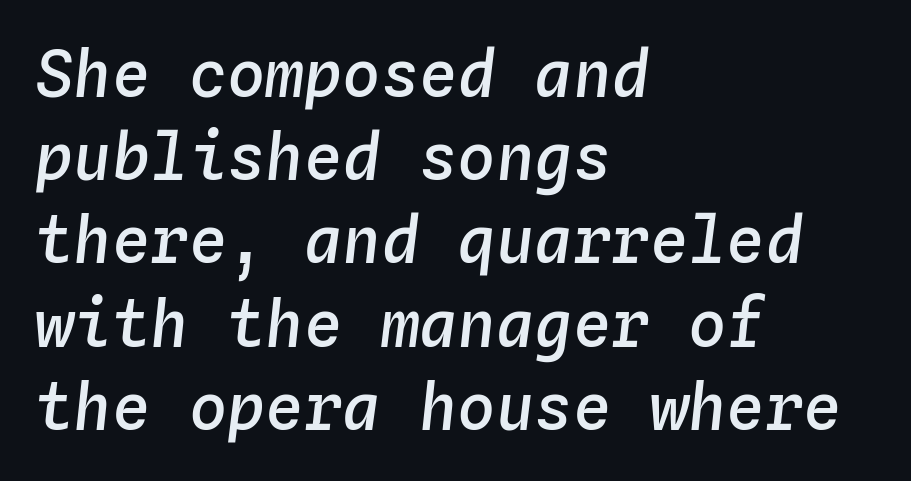
{"italic": "yes", "lean": "right", "slant_degrees": 4, "bold": "semi", "weight": "semibold", "width": "normal", "stroke_contrast": "low", "x_height": "medium", "monospaced": "yes", "underline": "no", "align": "left", "line_spacing": "normal", "line_spacing_ratio": 1.3, "letter_spacing": "normal", "letter_spacing_em": 0.0, "glyph_px": 64}
